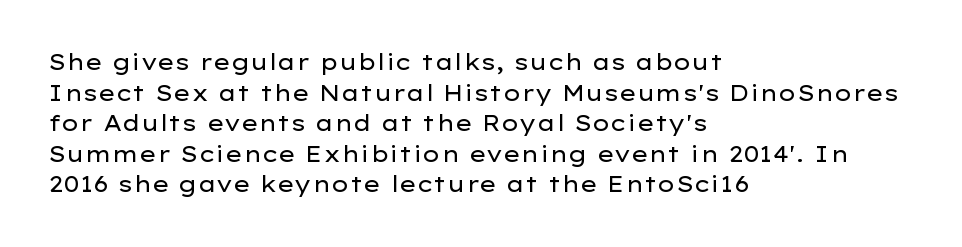
{"italic": "no", "bold": "no", "underline": "no", "align": "left", "line_spacing": "normal", "line_spacing_ratio": 1.39, "letter_spacing": "normal", "letter_spacing_em": 0.0, "glyph_px": 22}
